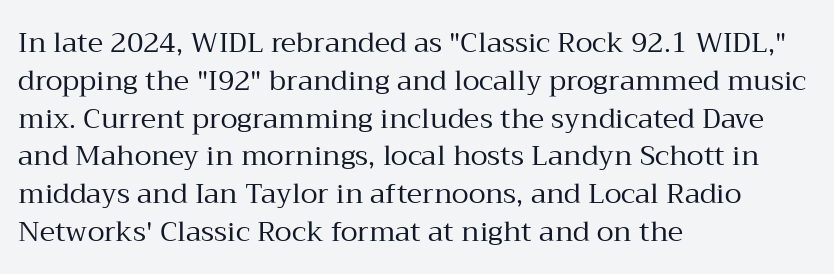
{"serif": "yes", "italic": "no", "bold": "no", "weight": "regular", "width": "normal", "stroke_contrast": "medium", "x_height": "medium", "monospaced": "no", "underline": "no", "align": "left", "line_spacing": "normal", "line_spacing_ratio": 1.35, "letter_spacing": "normal", "letter_spacing_em": 0.0, "glyph_px": 28}
